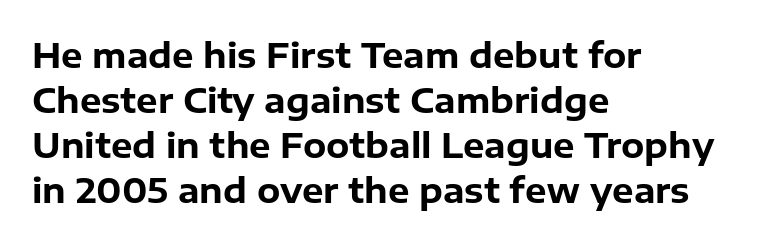
{"serif": "no", "italic": "no", "bold": "yes", "weight": "bold", "width": "normal", "stroke_contrast": "low", "x_height": "medium", "monospaced": "no", "underline": "no", "align": "left", "line_spacing": "normal", "line_spacing_ratio": 1.32, "letter_spacing": "normal", "letter_spacing_em": 0.0, "glyph_px": 34}
